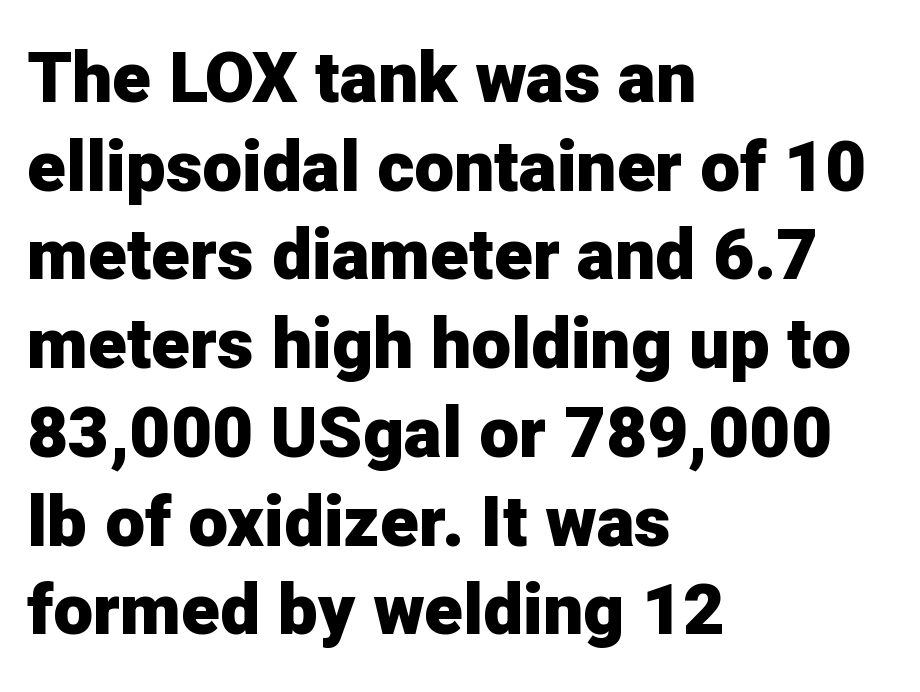
The image shows 71 px heavy sans-serif type, upright; set left-aligned, normal line spacing (1.25x), normal letter spacing, not underlined; low stroke contrast and a medium x-height.
